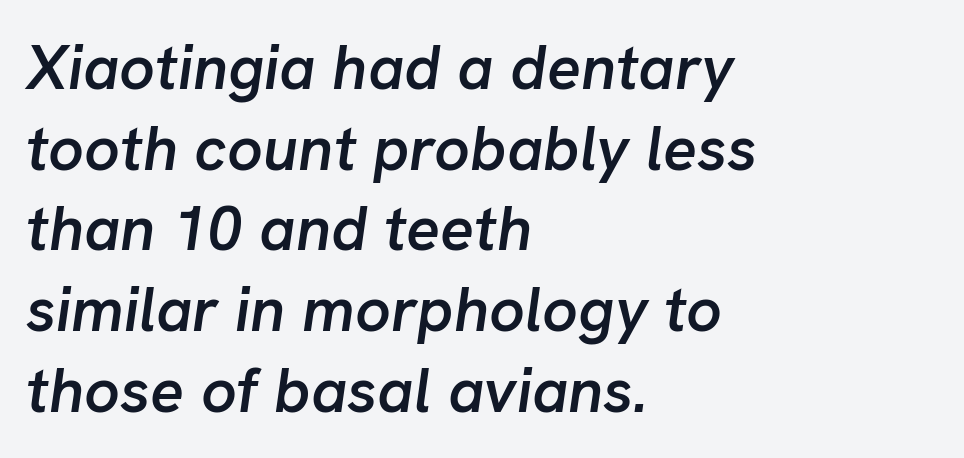
{"italic": "yes", "lean": "right", "slant_degrees": 8, "bold": "semi", "weight": "semibold", "width": "normal", "stroke_contrast": "low", "x_height": "medium", "monospaced": "no", "underline": "no", "align": "left", "line_spacing": "normal", "line_spacing_ratio": 1.28, "letter_spacing": "normal", "letter_spacing_em": 0.0, "glyph_px": 63}
